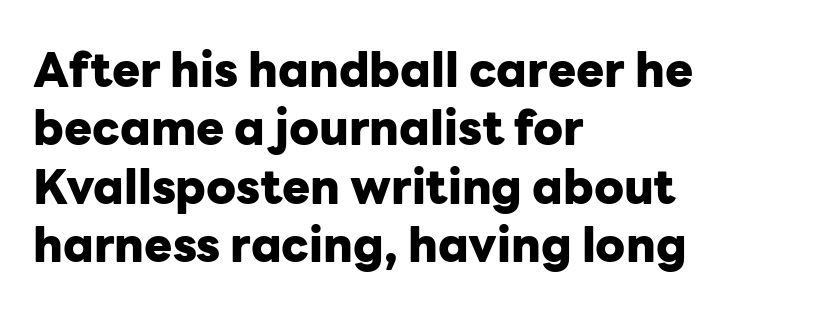
{"serif": "no", "italic": "no", "bold": "yes", "weight": "heavy", "width": "normal", "stroke_contrast": "low", "x_height": "medium", "monospaced": "no", "underline": "no", "align": "left", "line_spacing_ratio": 1.24, "letter_spacing": "normal", "letter_spacing_em": 0.0, "glyph_px": 47}
